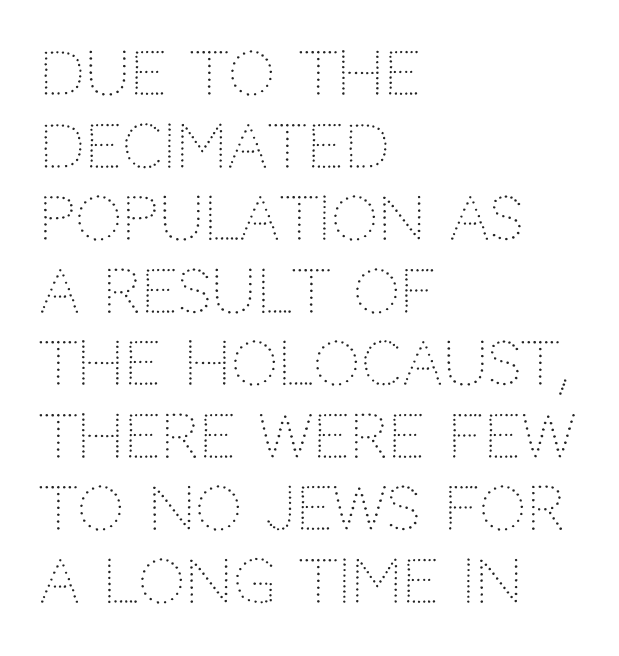
The image shows 59 px light sans-serif type, upright; set left-aligned, line spacing 1.23x, normal letter spacing, not underlined; low stroke contrast and a large x-height.
